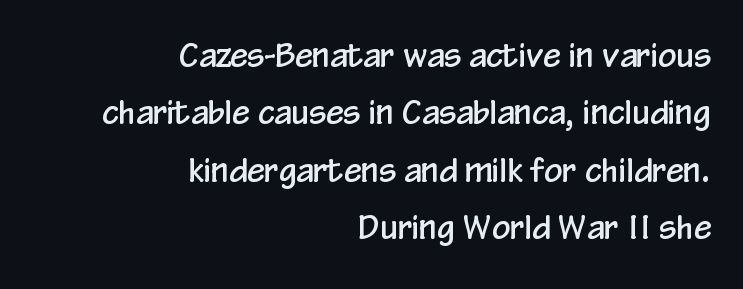
Bare-footed words on every line. Designer's note — italics off, roman on. Each letter keeps its own natural width here, so spacing adapts to shape. You could call the tracking neutral — neither tight nor loose. Every row of glyphs terminates at an identical x-position on the right.
